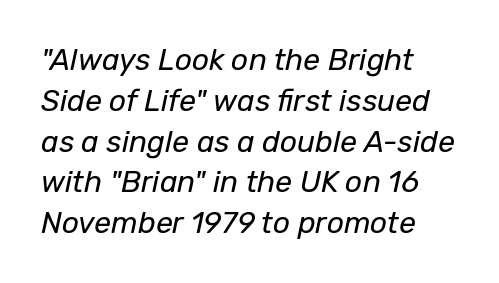
Tracking here is standard; glyphs follow each other at the usual distance. Regarding leading, the lines here are spaced in the standard way. These lines are set flush left with a ragged right edge. Note the varied advance widths — an 'i' is clearly narrower than an 'm'. Glance below the letters and you will spot only blank space.
